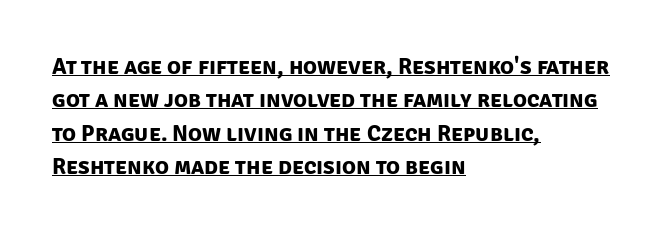
The image shows 23 px bold type; set left-aligned, normal line spacing (1.45x), normal letter spacing, underlined.
